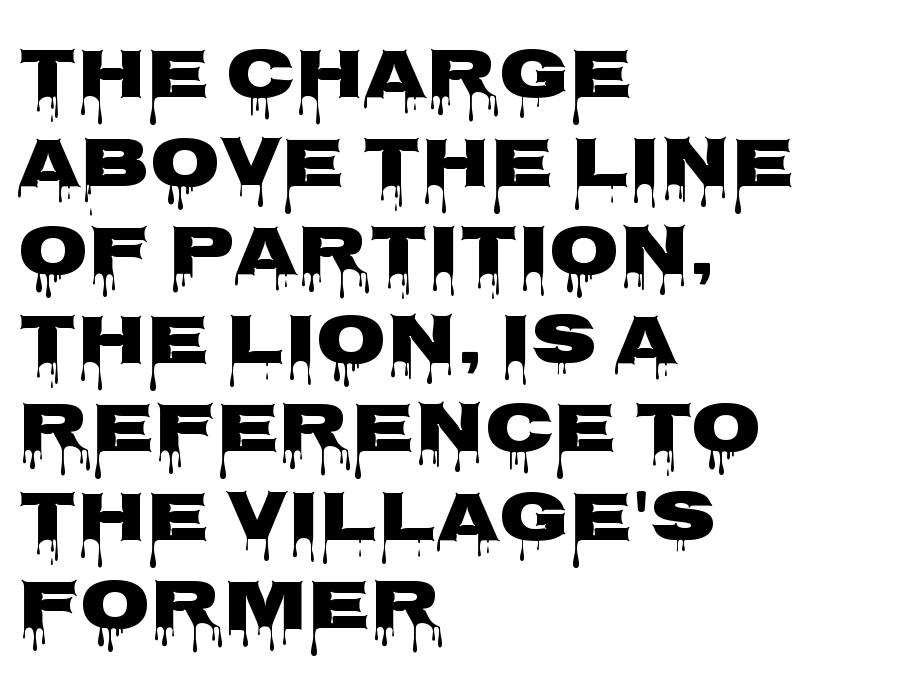
Q: Is the text italic (slanted)? A: No, it is upright.
Q: Is the typeface a serif or a sans-serif typeface? A: Sans-serif.
Q: Is the text underlined? A: No.
Q: How is the paragraph aligned? A: Left-aligned.
Q: Is the spacing between letters normal or unusually wide? A: Normal.
Q: Width (condensed, normal, or wide)? A: Wide.
Q: Stroke contrast? A: Low.
Q: x-height? A: Large.
Q: Monospaced? A: No.
